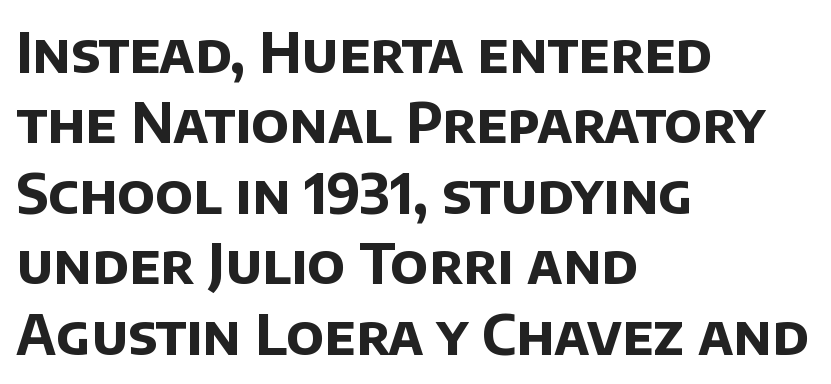
Q: Is the text bold? A: Yes.
Q: Is the typeface a serif or a sans-serif typeface? A: Sans-serif.
Q: Is the text underlined? A: No.
Q: How is the paragraph aligned? A: Left-aligned.
Q: Is the spacing between letters normal or unusually wide? A: Normal.
Q: Is the spacing between lines tight, normal or loose? A: Normal.
Q: Width (condensed, normal, or wide)? A: Normal.
Q: Stroke contrast? A: Low.
Q: x-height? A: Large.
Q: Monospaced? A: No.
